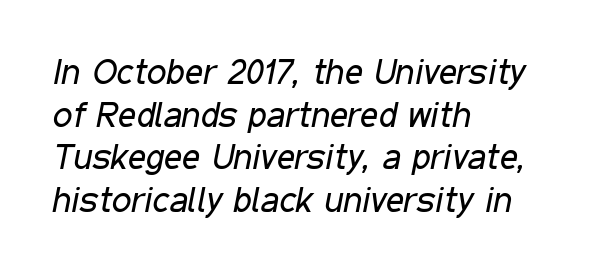
{"italic": "yes", "lean": "right", "slant_degrees": 11, "bold": "no", "weight": "regular", "width": "condensed", "stroke_contrast": "low", "x_height": "medium", "monospaced": "no", "underline": "no", "align": "left", "line_spacing_ratio": 1.22, "letter_spacing": "normal", "letter_spacing_em": 0.0, "glyph_px": 35}
